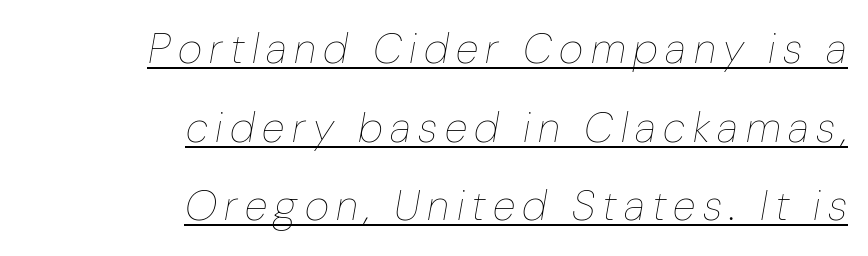
The image shows 42 px thin type, italic (leaning right); set right-aligned, line spacing 1.87x, underlined; low stroke contrast and a medium x-height.
